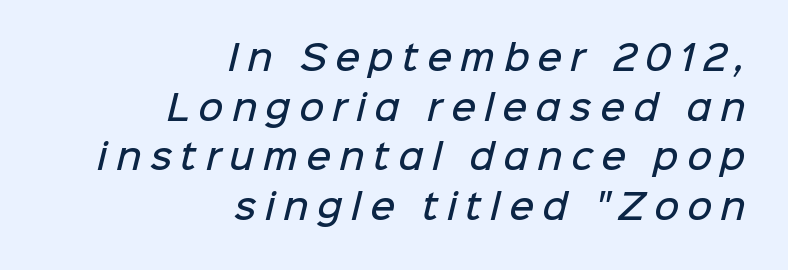
Serifs: no, the terminals of the letterforms are clean. Students, this is semibold: more ink than regular, less than bold. These lines sit exactly where default settings would place them. The ragged edge is on the left, which tells us the setting is flush right. The letters advance in unequal steps, a hallmark of proportional type.
